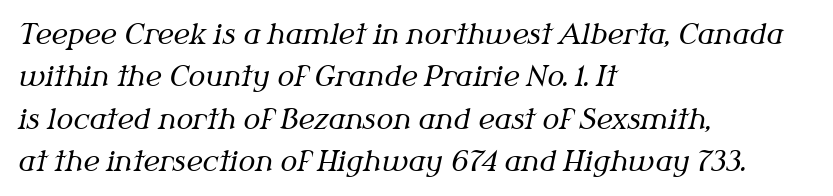
The image shows 28 px regular-weight serif type, italic (leaning right); set left-aligned, normal line spacing (1.51x), normal letter spacing, not underlined; medium stroke contrast and a medium x-height.
